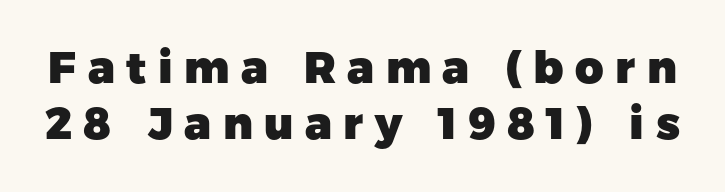
{"serif": "no", "italic": "no", "bold": "yes", "weight": "heavy", "width": "normal", "stroke_contrast": "low", "x_height": "medium", "monospaced": "no", "underline": "no", "line_spacing": "normal", "line_spacing_ratio": 1.28, "letter_spacing": "wide", "letter_spacing_em": 0.26, "glyph_px": 44}
